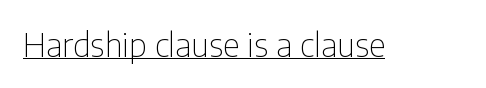
{"serif": "no", "italic": "no", "bold": "no", "weight": "thin", "width": "condensed", "stroke_contrast": "low", "x_height": "medium", "monospaced": "no", "underline": "yes", "letter_spacing": "normal", "letter_spacing_em": 0.0, "glyph_px": 33}
